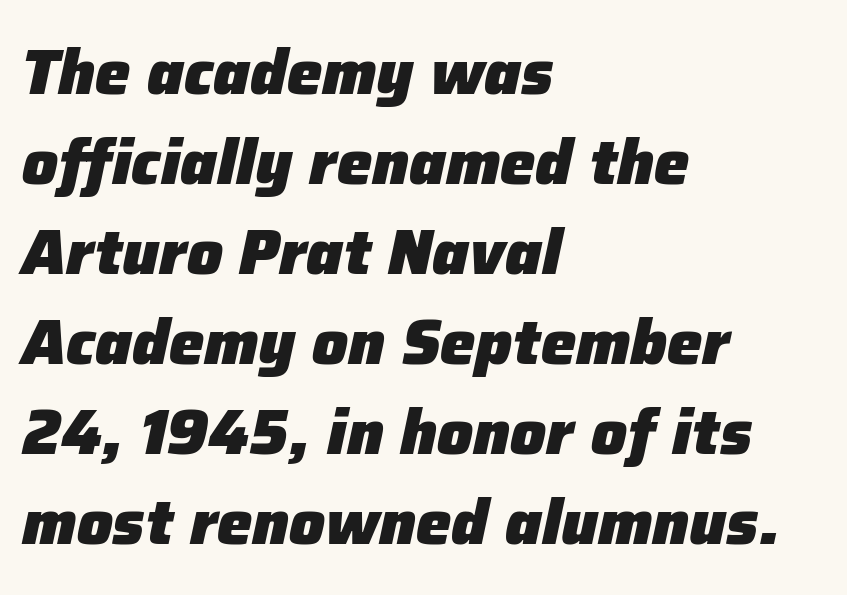
Italic? Definitely — the glyphs are oblique. This rendering uses left alignment, leaving the right contour irregular. Heavy, bold letterforms. These lines are rendered in a variable-pitch font. The vertical gap from one line to the next is medium. Short note: letters normally spaced.
